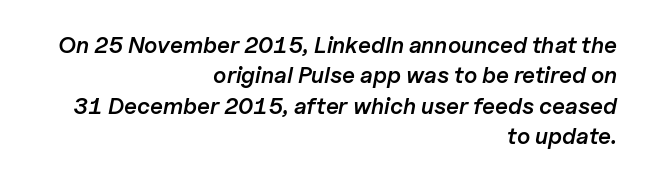
{"italic": "yes", "lean": "right", "slant_degrees": 11, "bold": "semi", "underline": "no", "align": "right", "line_spacing": "normal", "line_spacing_ratio": 1.32, "letter_spacing": "normal", "letter_spacing_em": 0.0, "glyph_px": 23}
